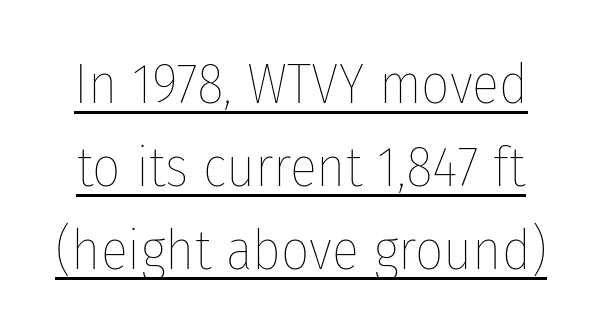
{"italic": "no", "bold": "no", "weight": "thin", "width": "condensed", "stroke_contrast": "low", "x_height": "medium", "monospaced": "no", "underline": "yes", "line_spacing": "normal", "line_spacing_ratio": 1.48, "letter_spacing": "normal", "letter_spacing_em": 0.0, "glyph_px": 56}
